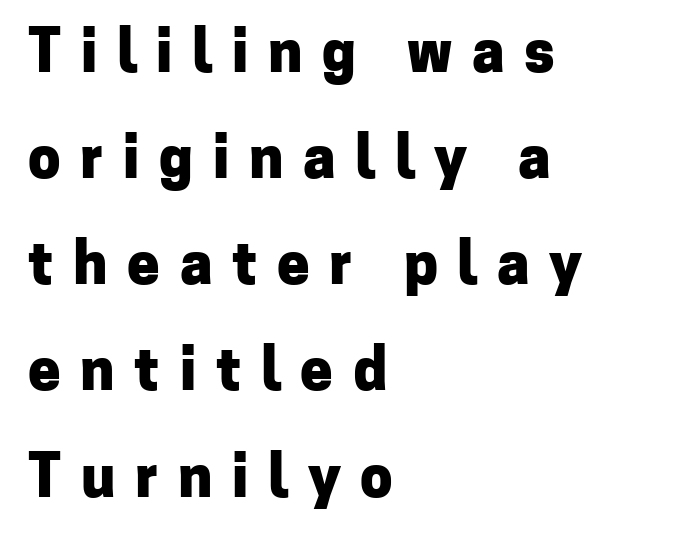
The image shows 58 px heavy sans-serif type, upright; set left-aligned, line spacing 1.83x, unusually wide letter spacing (+0.34 em), not underlined; low stroke contrast and a medium x-height.
